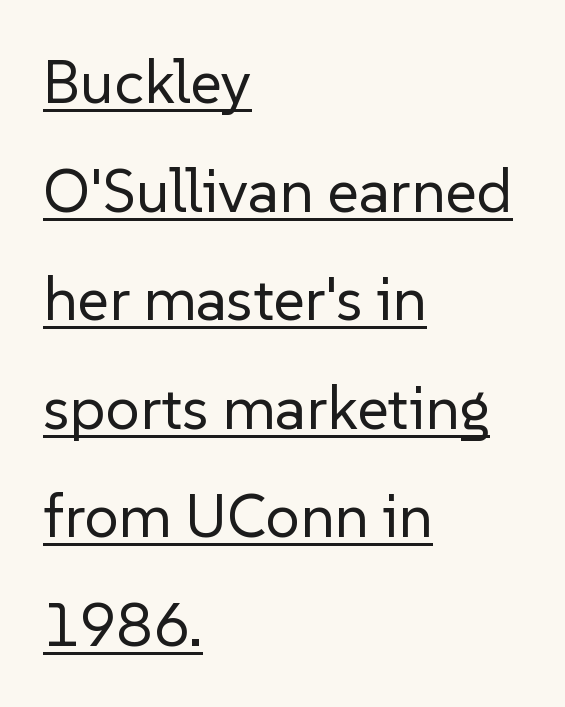
Q: Is the text bold? A: No.
Q: Is the text italic (slanted)? A: No, it is upright.
Q: Is the typeface a serif or a sans-serif typeface? A: Sans-serif.
Q: Is the text underlined? A: Yes.
Q: How is the paragraph aligned? A: Left-aligned.
Q: Is the spacing between letters normal or unusually wide? A: Normal.
Q: Width (condensed, normal, or wide)? A: Normal.
Q: Stroke contrast? A: Low.
Q: x-height? A: Medium.
Q: Monospaced? A: No.
